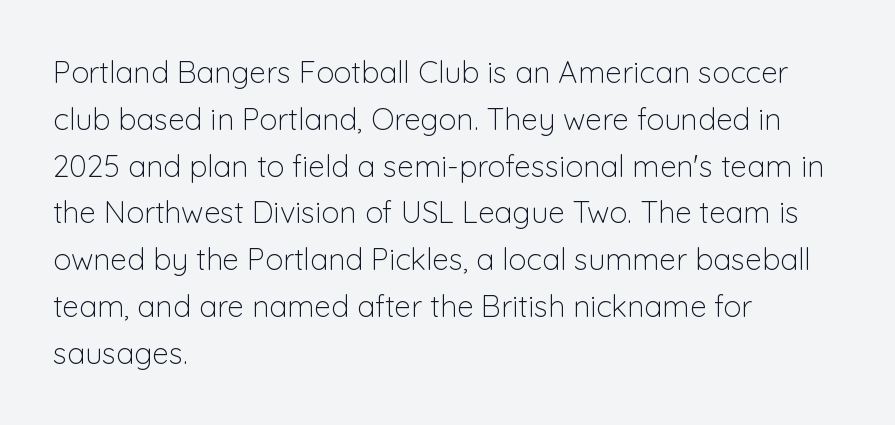
{"serif": "no", "italic": "no", "bold": "no", "weight": "light", "width": "normal", "stroke_contrast": "low", "x_height": "medium", "monospaced": "no", "underline": "no", "align": "left", "line_spacing": "normal", "line_spacing_ratio": 1.56, "letter_spacing": "normal", "letter_spacing_em": 0.0, "glyph_px": 30}
